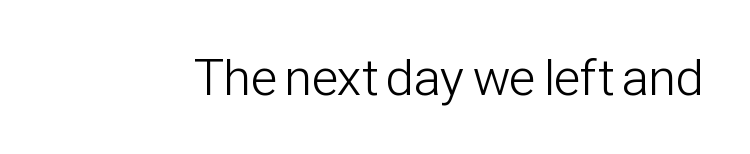
The image shows 51 px light, condensed sans-serif type, upright; set normal letter spacing, not underlined; low stroke contrast and a medium x-height.
